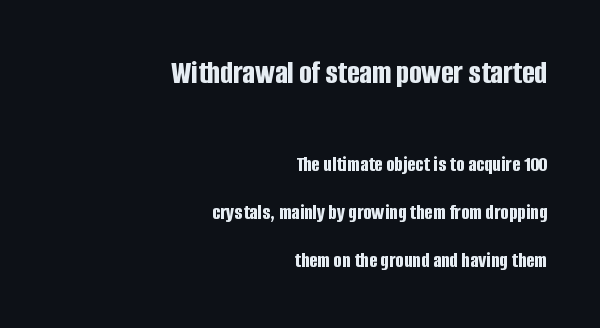
{"serif": "no", "italic": "no", "bold": "yes", "weight": "bold", "width": "condensed", "stroke_contrast": "low", "x_height": "large", "monospaced": "no", "underline": "no", "align": "right", "line_spacing": "loose", "line_spacing_ratio": 2.18, "letter_spacing": "normal", "letter_spacing_em": 0.0, "larger_block": "first", "size_ratio": 1.5, "glyph_px": 33}
